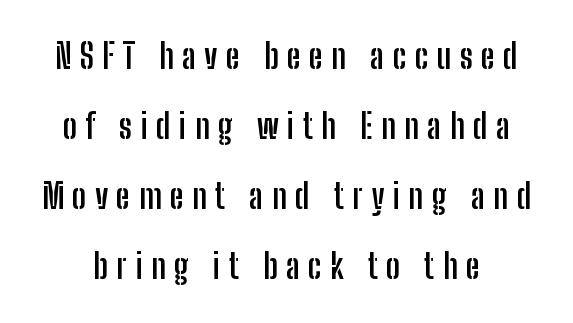
The foot of each line stays bare and open. Rows of type keep a wide berth in the vertical direction. These words are printed bold, with thick strokes throughout. Letterform terminals end flat and unadorned throughout the passage. There is plenty of visible air inserted between adjacent glyphs. The typography opts for an upright posture over an oblique one.
